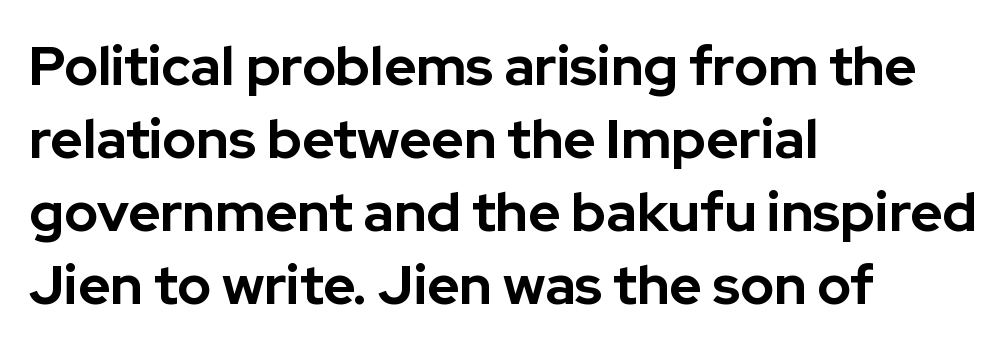
The image shows 55 px bold sans-serif type, upright; set left-aligned, normal line spacing (1.33x), normal letter spacing, not underlined; low stroke contrast and a medium x-height.
